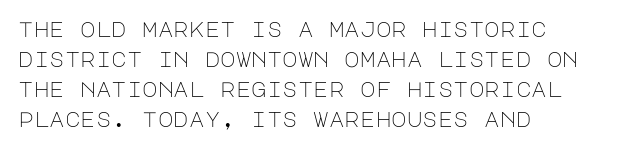
Q: Is the text bold? A: No.
Q: Is the text italic (slanted)? A: No, it is upright.
Q: Is the text underlined? A: No.
Q: How is the paragraph aligned? A: Left-aligned.
Q: Is the spacing between letters normal or unusually wide? A: Normal.
Q: Is the spacing between lines tight, normal or loose? A: Normal.
